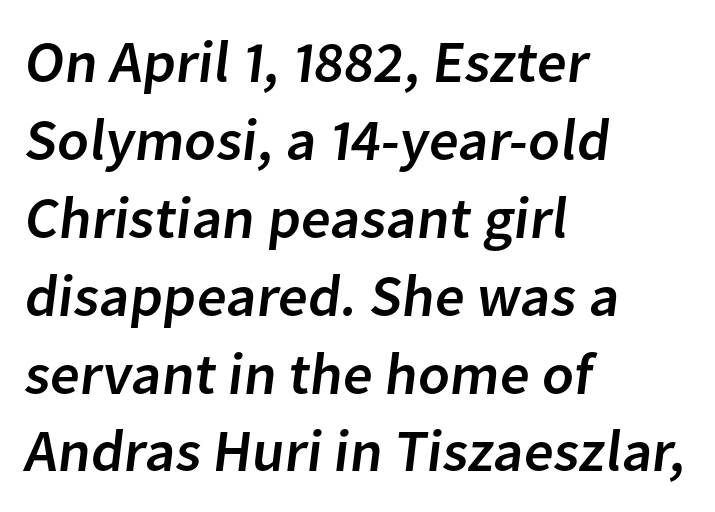
The image shows 59 px sans-serif type; set left-aligned, normal line spacing (1.32x), normal letter spacing, not underlined; low stroke contrast and a medium x-height.
